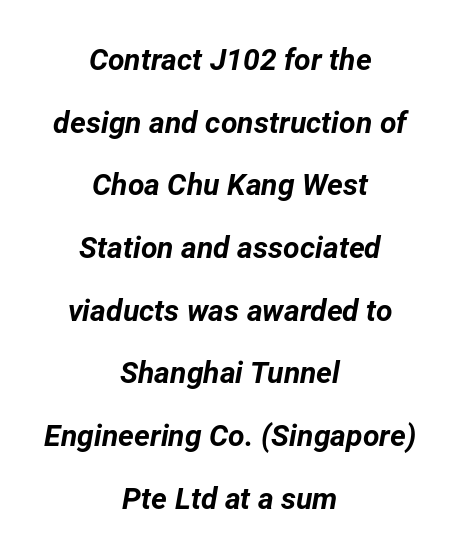
{"italic": "yes", "lean": "right", "slant_degrees": 12, "bold": "yes", "weight": "bold", "width": "normal", "stroke_contrast": "low", "x_height": "medium", "monospaced": "no", "underline": "no", "align": "center", "line_spacing": "loose", "line_spacing_ratio": 2.09, "letter_spacing": "normal", "letter_spacing_em": 0.0, "glyph_px": 30}
